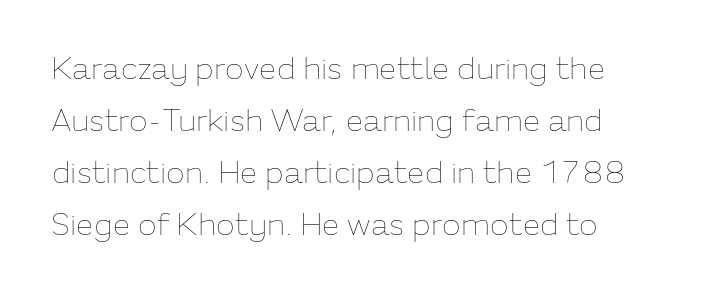
The image shows 31 px thin type, upright; set left-aligned, normal line spacing (1.68x), normal letter spacing, not underlined; low stroke contrast and a medium x-height.
